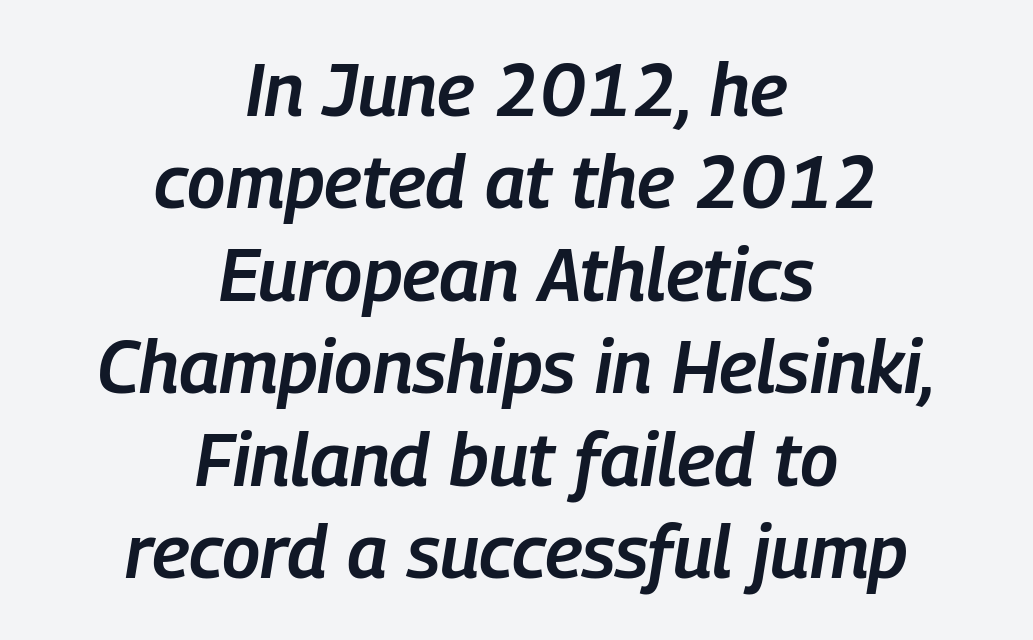
Spacing between characters is what you'd get straight out of the box. The passage shown stacks its lines at a standard gap. On the weight axis this lands at semibold, roughly 600. The whole block is typeset with a tilt. The passage shown is not underscored anywhere. Short and long lines alike share a common midpoint.
